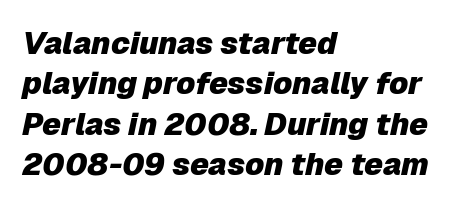
The image shows 31 px heavy type, italic (leaning right); set left-aligned, normal line spacing (1.3x), normal letter spacing, not underlined; low stroke contrast and a medium x-height.
